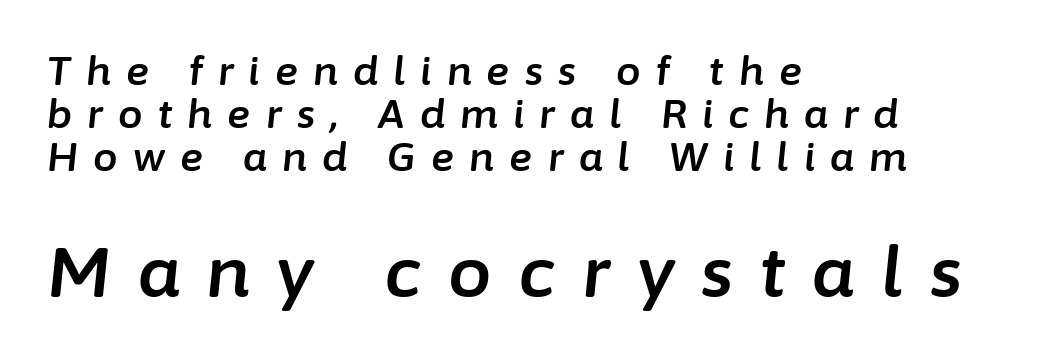
{"italic": "yes", "lean": "right", "slant_degrees": 6, "width": "normal", "stroke_contrast": "low", "x_height": "medium", "monospaced": "no", "underline": "no", "align": "left", "line_spacing": "tight", "line_spacing_ratio": 1.1, "letter_spacing": "wide", "letter_spacing_em": 0.39, "larger_block": "second", "size_ratio": 1.77, "glyph_px": 69}
